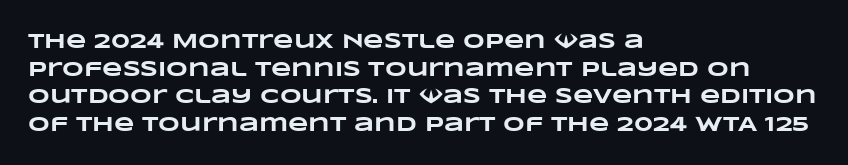
The image shows 21 px bold type; set left-aligned, normal line spacing (1.32x), normal letter spacing, not underlined.
